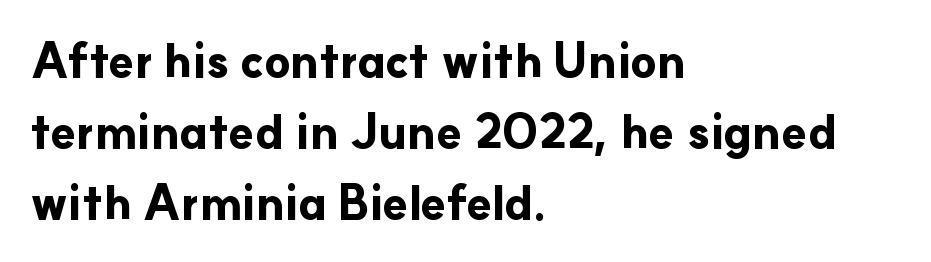
The image shows 47 px bold sans-serif type, upright; set left-aligned, normal line spacing (1.51x), normal letter spacing, not underlined; low stroke contrast and a small x-height.
